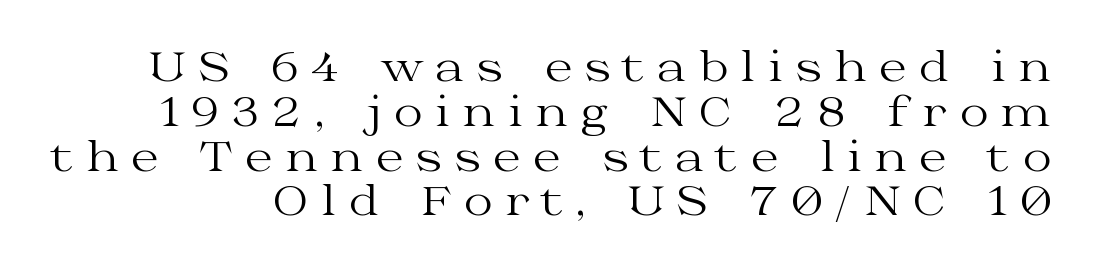
The image shows 40 px regular-weight, wide serif type, upright; set tight line spacing (1.12x), unusually wide letter spacing (+0.31 em), not underlined; medium stroke contrast and a medium x-height.
